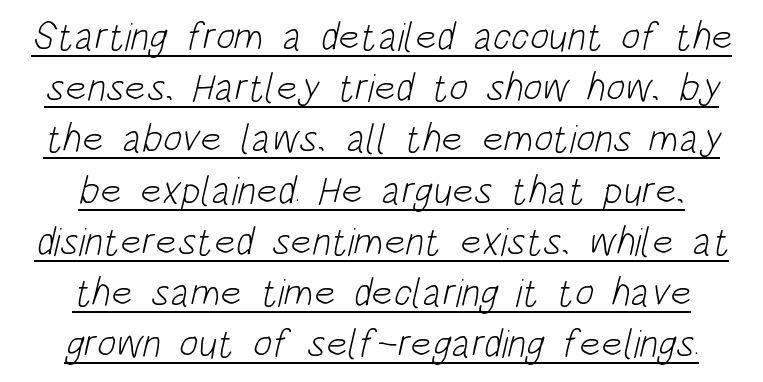
{"serif": "no", "bold": "no", "weight": "light", "width": "condensed", "stroke_contrast": "low", "x_height": "large", "monospaced": "no", "underline": "yes", "align": "center", "line_spacing": "normal", "line_spacing_ratio": 1.28, "letter_spacing": "normal", "letter_spacing_em": 0.0, "glyph_px": 40}
